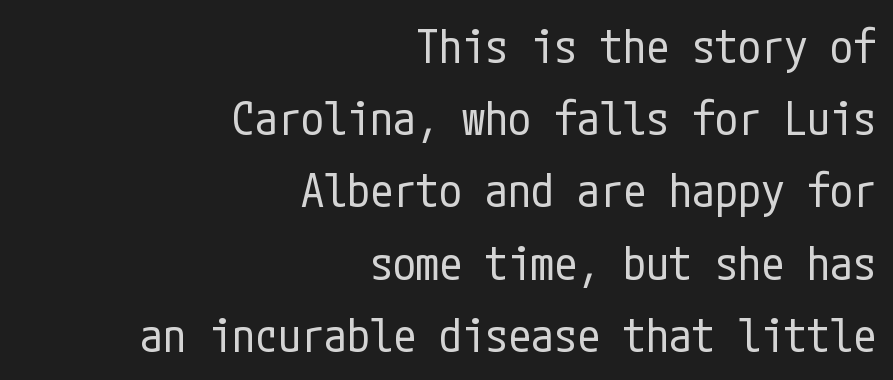
{"serif": "no", "italic": "no", "bold": "no", "weight": "regular", "width": "condensed", "stroke_contrast": "low", "x_height": "medium", "underline": "no", "align": "right", "line_spacing": "normal", "line_spacing_ratio": 1.57, "letter_spacing": "normal", "letter_spacing_em": 0.0, "glyph_px": 46}
